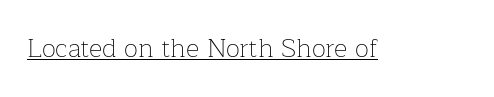
Q: Is the text bold? A: No.
Q: Is the text italic (slanted)? A: No, it is upright.
Q: Is the text underlined? A: Yes.
Q: Is the spacing between letters normal or unusually wide? A: Normal.
